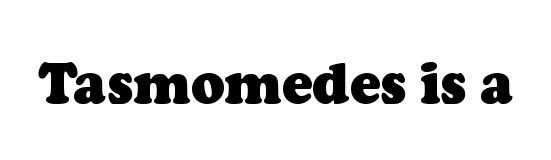
Q: Is the text bold? A: Yes.
Q: Is the typeface a serif or a sans-serif typeface? A: Serif.
Q: Is the text underlined? A: No.
Q: Is the spacing between letters normal or unusually wide? A: Normal.
Q: Width (condensed, normal, or wide)? A: Normal.
Q: Stroke contrast? A: Low.
Q: x-height? A: Medium.
Q: Monospaced? A: No.
